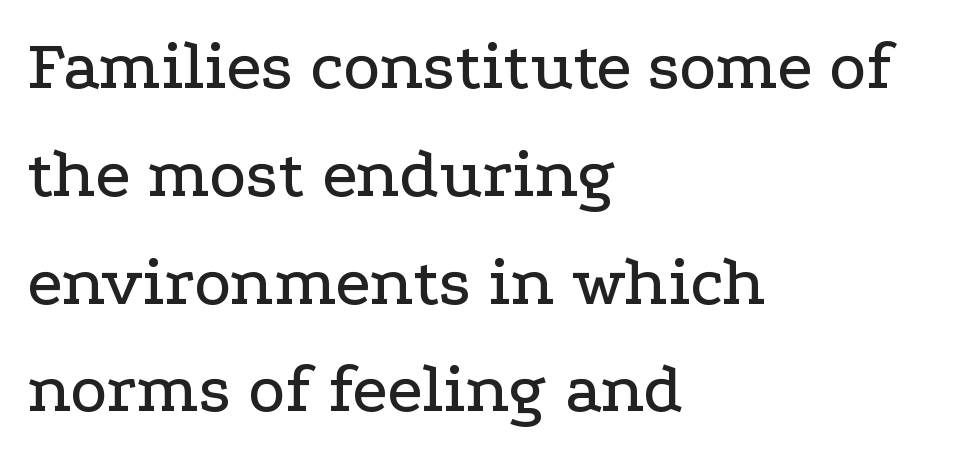
Q: Is the text italic (slanted)? A: No, it is upright.
Q: Is the typeface a serif or a sans-serif typeface? A: Serif.
Q: Is the text underlined? A: No.
Q: How is the paragraph aligned? A: Left-aligned.
Q: Is the spacing between letters normal or unusually wide? A: Normal.
Q: Is the spacing between lines tight, normal or loose? A: Normal.
Q: Width (condensed, normal, or wide)? A: Wide.
Q: Stroke contrast? A: Low.
Q: x-height? A: Medium.
Q: Monospaced? A: No.
